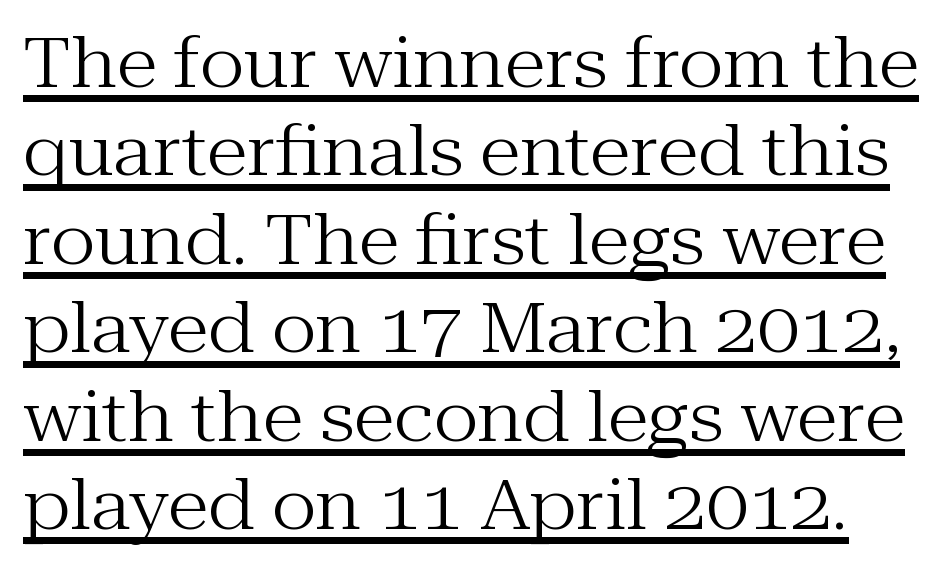
{"serif": "yes", "italic": "no", "bold": "no", "weight": "regular", "width": "normal", "stroke_contrast": "medium", "x_height": "medium", "monospaced": "no", "underline": "yes", "line_spacing": "normal", "line_spacing_ratio": 1.3, "letter_spacing": "normal", "letter_spacing_em": 0.0, "glyph_px": 68}
